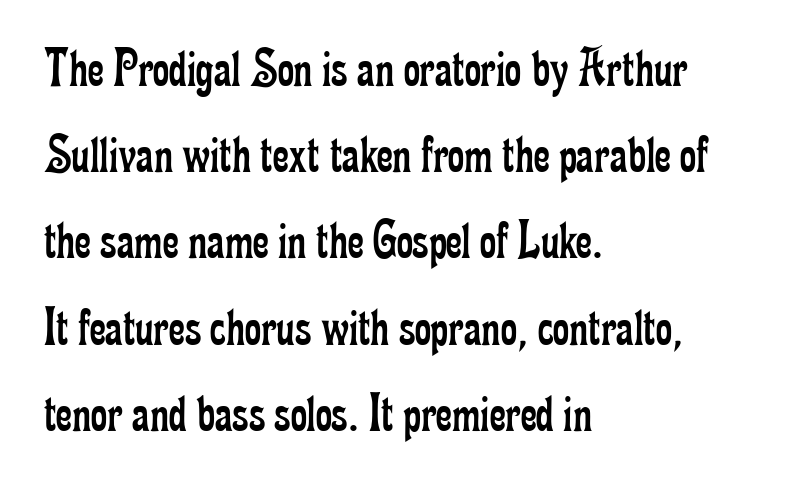
Q: Is the text bold? A: No.
Q: Is the text italic (slanted)? A: No, it is upright.
Q: Is the typeface a serif or a sans-serif typeface? A: Serif.
Q: Is the text underlined? A: No.
Q: How is the paragraph aligned? A: Left-aligned.
Q: Is the spacing between letters normal or unusually wide? A: Normal.
Q: Is the spacing between lines tight, normal or loose? A: Normal.
Q: Width (condensed, normal, or wide)? A: Condensed.
Q: Stroke contrast? A: Low.
Q: x-height? A: Small.
Q: Monospaced? A: No.
